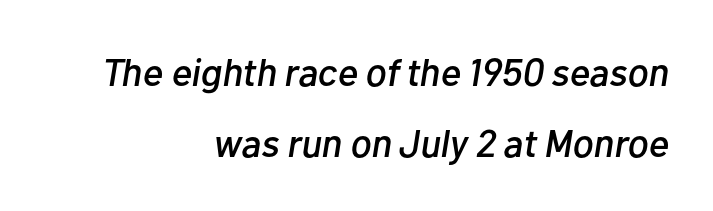
Q: Is the text italic (slanted)? A: Yes, it leans right by about 10 degrees.
Q: Is the text underlined? A: No.
Q: How is the paragraph aligned? A: Right-aligned.
Q: Is the spacing between letters normal or unusually wide? A: Normal.
Q: Width (condensed, normal, or wide)? A: Normal.
Q: Stroke contrast? A: Low.
Q: x-height? A: Medium.
Q: Monospaced? A: No.
